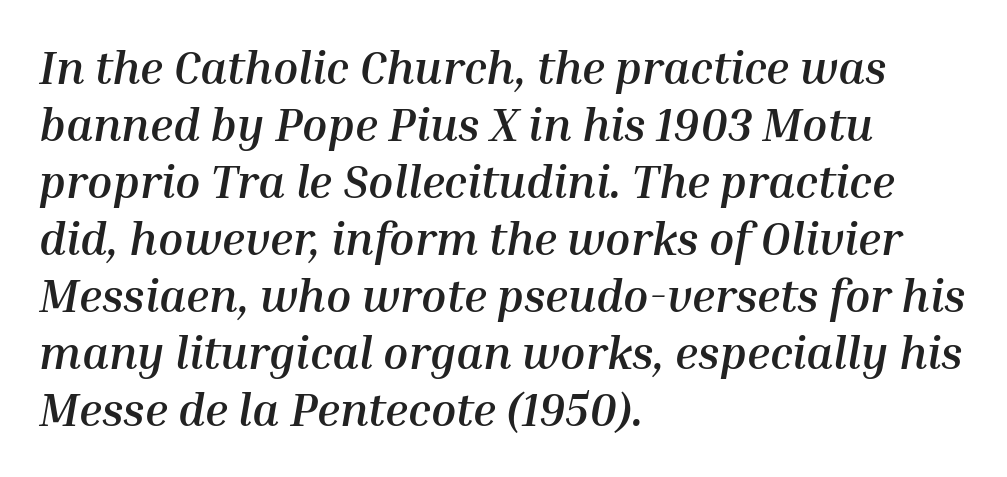
Q: Is the text bold? A: Yes.
Q: Is the text italic (slanted)? A: Yes, it leans right by about 10 degrees.
Q: Is the text underlined? A: No.
Q: How is the paragraph aligned? A: Left-aligned.
Q: Is the spacing between letters normal or unusually wide? A: Normal.
Q: Width (condensed, normal, or wide)? A: Normal.
Q: Stroke contrast? A: Medium.
Q: x-height? A: Medium.
Q: Monospaced? A: No.
